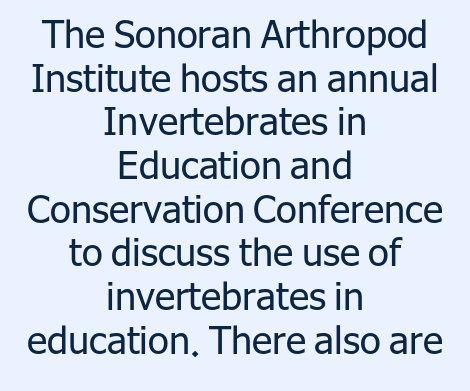
{"serif": "no", "italic": "no", "bold": "no", "weight": "regular", "width": "normal", "stroke_contrast": "low", "x_height": "medium", "monospaced": "no", "underline": "no", "align": "center", "line_spacing": "tight", "line_spacing_ratio": 1.15, "letter_spacing": "normal", "letter_spacing_em": 0.0, "glyph_px": 38}
